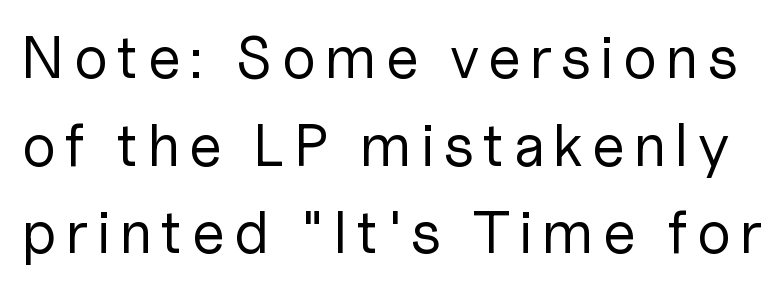
The passage shown is not underscored anywhere. This is not heavy type; no bold has been used. Evenly set lines give the paragraph a standard silhouette. Each letter keeps its own natural width here, so spacing adapts to shape.
